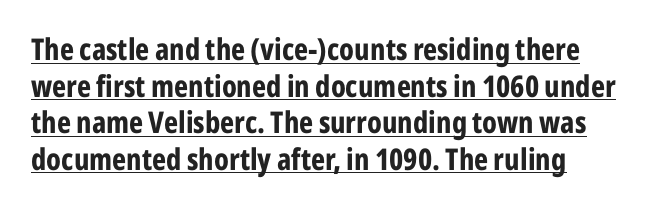
The image shows 30 px bold, condensed sans-serif type, upright; set line spacing 1.22x, normal letter spacing, underlined; low stroke contrast and a medium x-height.
